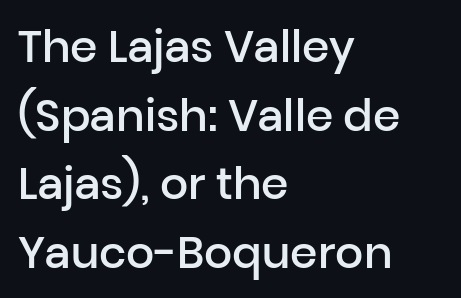
{"serif": "no", "italic": "no", "bold": "semi", "weight": "semibold", "width": "normal", "stroke_contrast": "low", "x_height": "medium", "monospaced": "no", "underline": "no", "align": "left", "line_spacing": "normal", "line_spacing_ratio": 1.56, "letter_spacing": "normal", "letter_spacing_em": 0.0, "glyph_px": 44}
